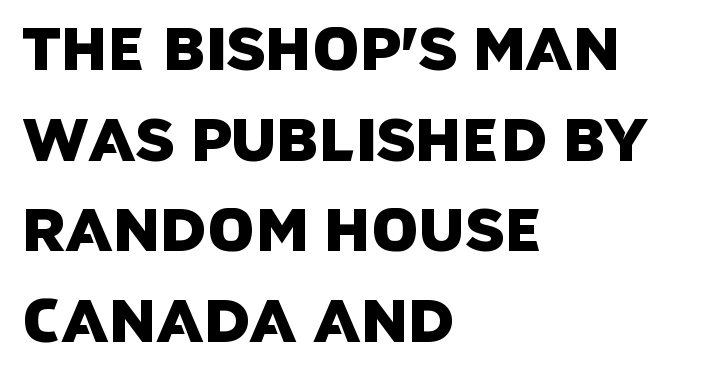
{"serif": "no", "width": "normal", "stroke_contrast": "low", "x_height": "large", "monospaced": "no", "underline": "no", "align": "left", "line_spacing": "normal", "line_spacing_ratio": 1.51, "letter_spacing": "normal", "letter_spacing_em": 0.0, "glyph_px": 60}
